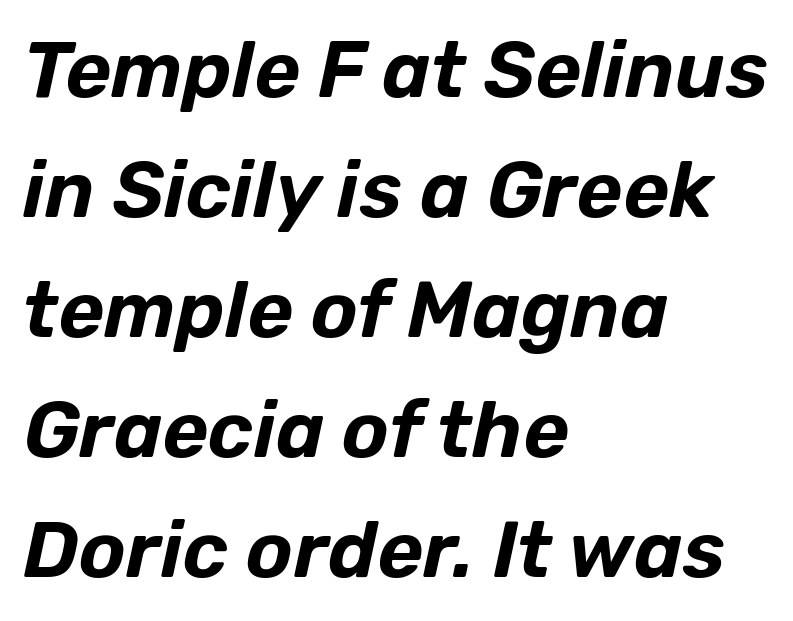
{"italic": "yes", "lean": "right", "slant_degrees": 12, "width": "normal", "stroke_contrast": "low", "x_height": "medium", "monospaced": "no", "underline": "no", "align": "left", "line_spacing": "normal", "line_spacing_ratio": 1.52, "letter_spacing": "normal", "letter_spacing_em": 0.0, "glyph_px": 79}
